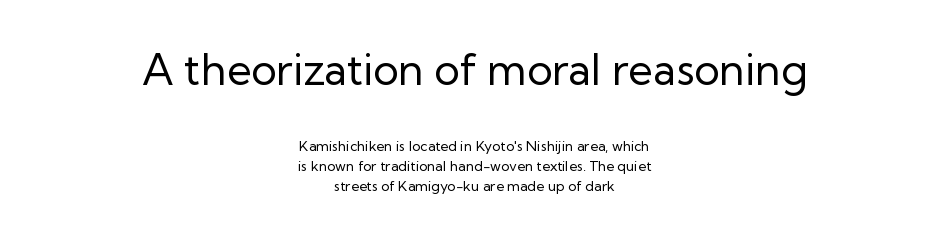
{"serif": "no", "italic": "no", "bold": "no", "weight": "regular", "width": "normal", "stroke_contrast": "low", "x_height": "medium", "monospaced": "no", "underline": "no", "align": "center", "line_spacing": "normal", "line_spacing_ratio": 1.41, "letter_spacing": "normal", "letter_spacing_em": 0.0, "larger_block": "first", "size_ratio": 3.07, "glyph_px": 43}
